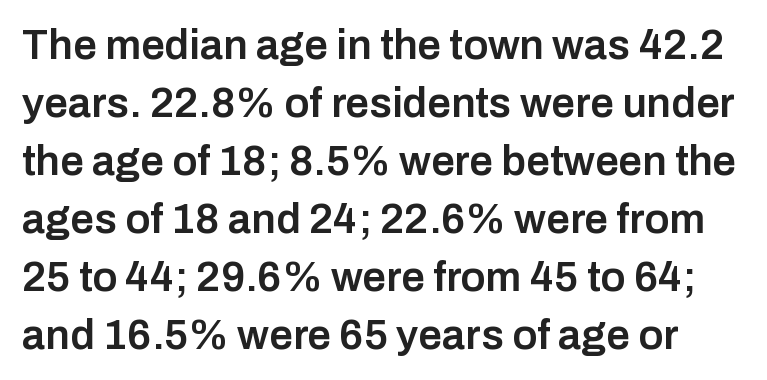
Compared with typical body copy, the letter spacing here is the same. Serif or sans? Sans — the stroke terminals are bare. Notice how descenders clear the ascenders below comfortably — that's standard leading. These lines were composed using upright roman letters. Glance below the letters and you will spot only blank space. These words are printed semibold, heavier than regular yet not bold.
